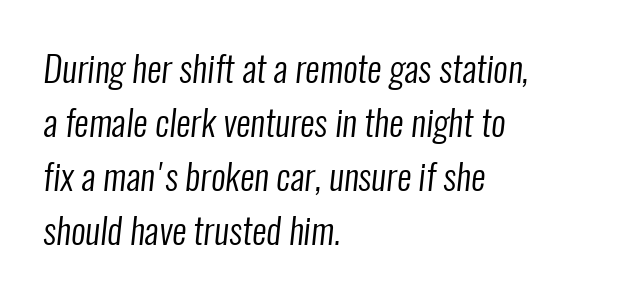
Q: Is the text bold? A: No.
Q: Is the typeface a serif or a sans-serif typeface? A: Sans-serif.
Q: Is the text underlined? A: No.
Q: How is the paragraph aligned? A: Left-aligned.
Q: Is the spacing between letters normal or unusually wide? A: Normal.
Q: Is the spacing between lines tight, normal or loose? A: Normal.
Q: Width (condensed, normal, or wide)? A: Condensed.
Q: Stroke contrast? A: Low.
Q: x-height? A: Medium.
Q: Monospaced? A: No.
